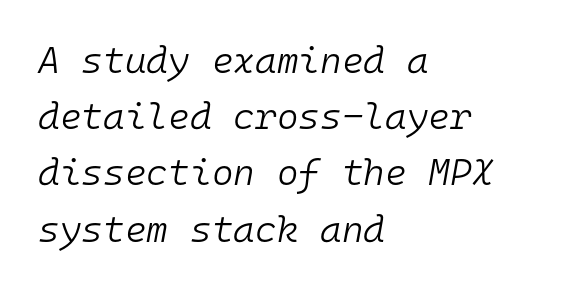
The image shows 37 px light type, italic (leaning right), monospaced; set left-aligned, normal line spacing (1.52x), normal letter spacing, not underlined; low stroke contrast and a medium x-height.
